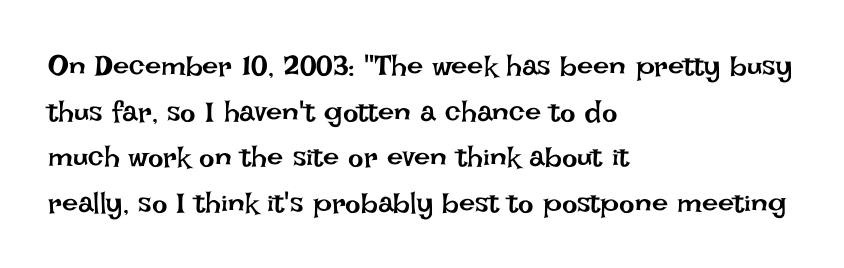
The image shows 29 px regular-weight type, upright; set left-aligned, normal line spacing (1.57x), normal letter spacing, not underlined; low stroke contrast and a large x-height.
